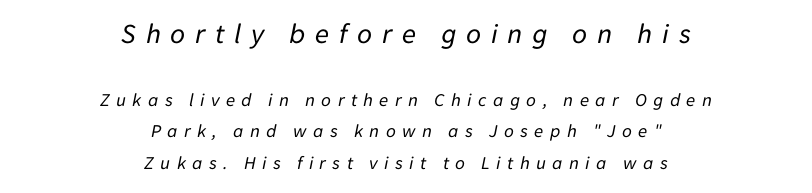
{"italic": "yes", "lean": "right", "slant_degrees": 11, "bold": "no", "weight": "regular", "width": "normal", "stroke_contrast": "low", "x_height": "medium", "monospaced": "no", "underline": "no", "align": "center", "line_spacing": "normal", "line_spacing_ratio": 1.65, "letter_spacing": "wide", "letter_spacing_em": 0.33, "larger_block": "first", "size_ratio": 1.53, "glyph_px": 29}
